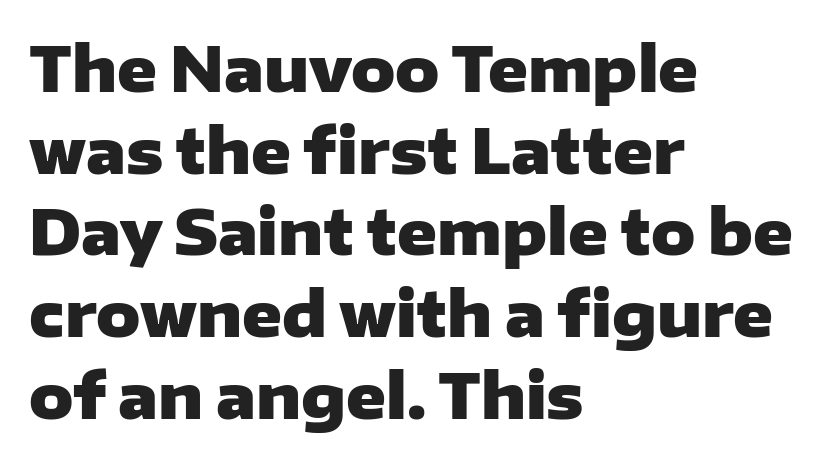
This is the regular roman posture of the typeface. Students, note that the glyphs here touch the page at normal intervals. Plain, unruled lines of type. Heavy, bold letterforms.
